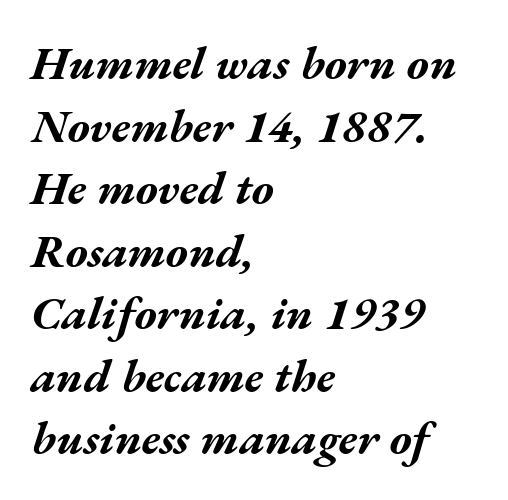
Q: Is the text bold? A: Yes.
Q: Is the text italic (slanted)? A: Yes, it leans right by about 17 degrees.
Q: Is the text underlined? A: No.
Q: How is the paragraph aligned? A: Left-aligned.
Q: Is the spacing between letters normal or unusually wide? A: Normal.
Q: Is the spacing between lines tight, normal or loose? A: Normal.
Q: Width (condensed, normal, or wide)? A: Wide.
Q: Stroke contrast? A: Medium.
Q: x-height? A: Medium.
Q: Monospaced? A: No.
